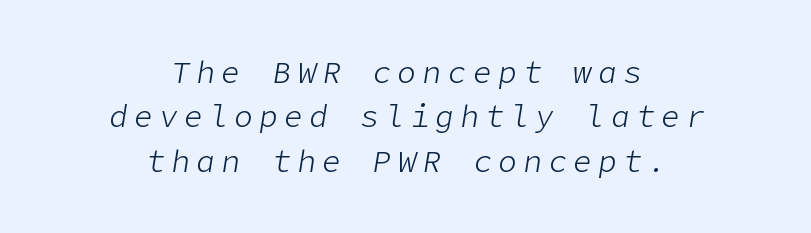
Q: Is the text bold? A: No.
Q: Is the text italic (slanted)? A: Yes, it leans right by about 9 degrees.
Q: Is the text underlined? A: No.
Q: How is the paragraph aligned? A: Centered.
Q: Is the spacing between letters normal or unusually wide? A: Unusually wide.
Q: Is the spacing between lines tight, normal or loose? A: Normal.
Q: Width (condensed, normal, or wide)? A: Normal.
Q: Stroke contrast? A: Low.
Q: x-height? A: Medium.
